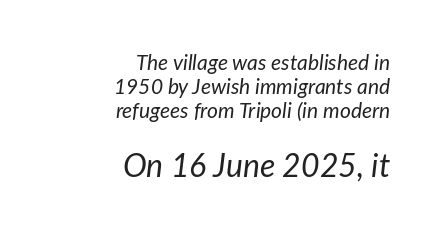
{"italic": "yes", "lean": "right", "slant_degrees": 7, "bold": "no", "weight": "regular", "width": "normal", "stroke_contrast": "low", "x_height": "medium", "monospaced": "no", "underline": "no", "align": "right", "line_spacing": "tight", "line_spacing_ratio": 1.15, "letter_spacing": "normal", "letter_spacing_em": 0.0, "larger_block": "second", "size_ratio": 1.52, "glyph_px": 32}
